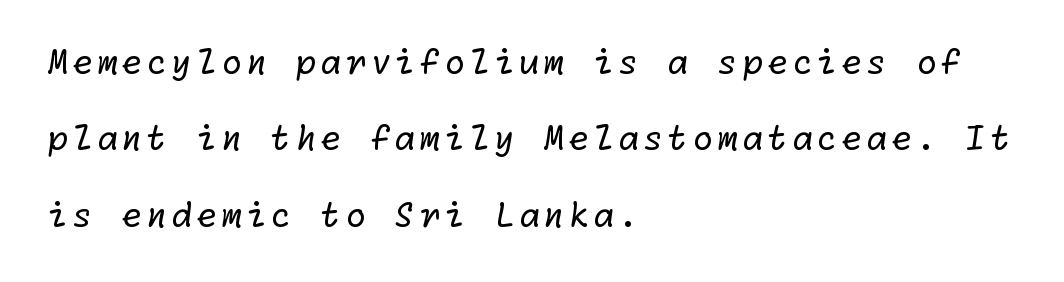
{"serif": "no", "bold": "no", "weight": "regular", "width": "normal", "stroke_contrast": "low", "x_height": "medium", "underline": "no", "align": "left", "line_spacing": "loose", "line_spacing_ratio": 2.25, "glyph_px": 34}
